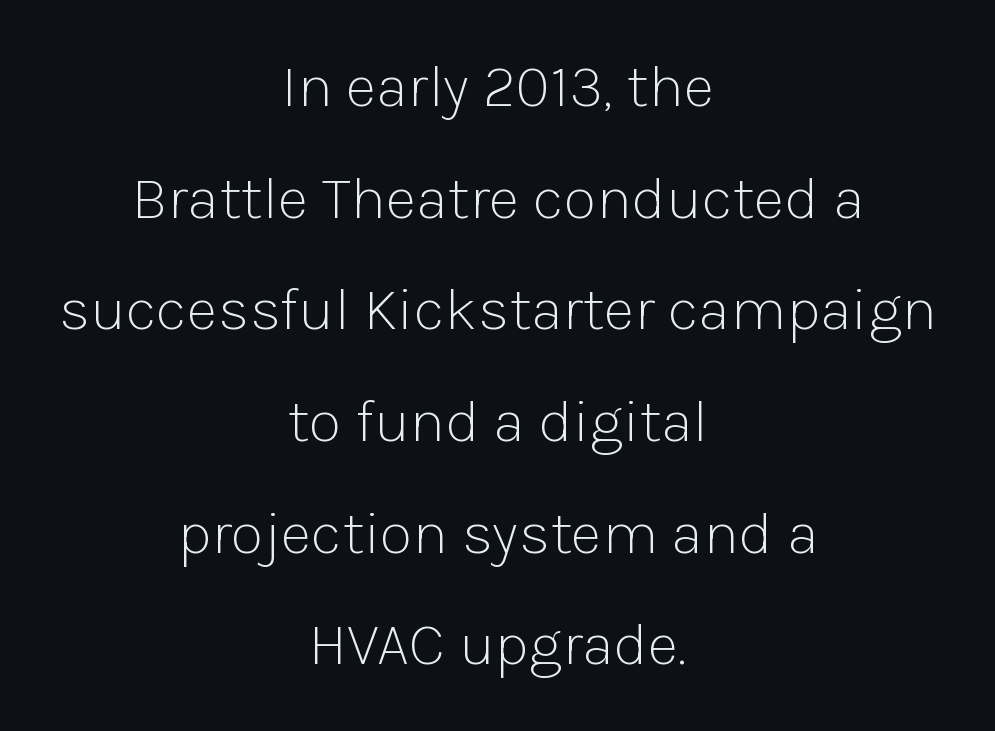
Any mark beneath the type? The region is blank. Is there any slant? The stems are plumb. No letter is thick-stroked: the sample isn't bold. Classification — sans serif. Observe the ordinary spacing: letters are neighbours, not strangers. Neither beginnings nor endings align; midpoints do.
